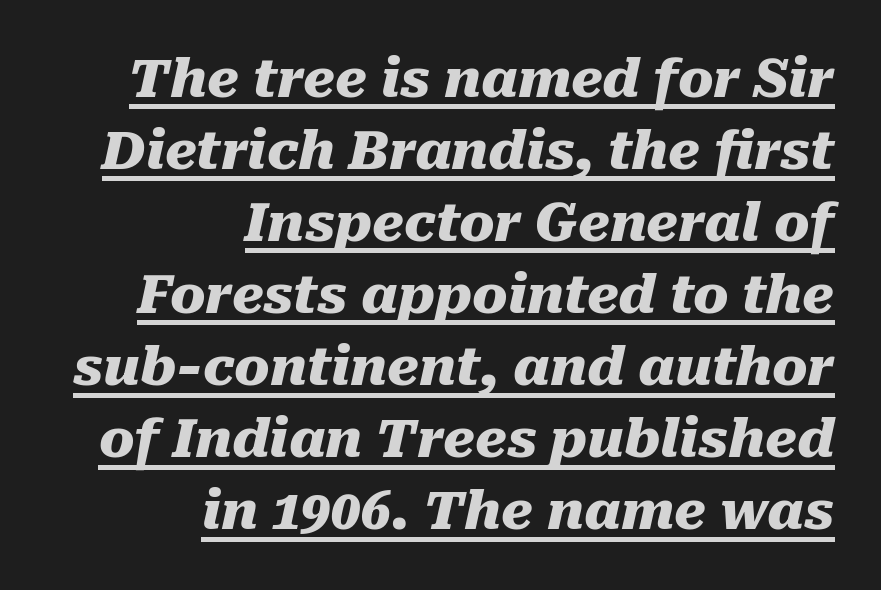
{"italic": "yes", "lean": "right", "slant_degrees": 10, "bold": "yes", "weight": "heavy", "width": "normal", "stroke_contrast": "medium", "x_height": "medium", "monospaced": "no", "underline": "yes", "align": "right", "line_spacing": "normal", "line_spacing_ratio": 1.36, "letter_spacing": "normal", "letter_spacing_em": 0.0, "glyph_px": 53}
